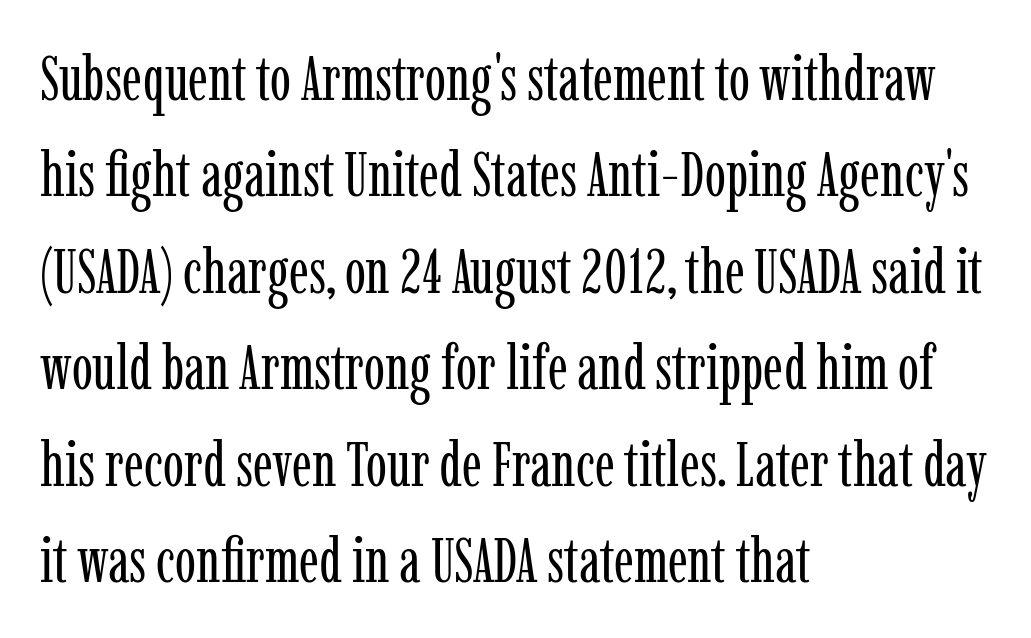
The rendering uses a moderate line-height, typical for paragraphs. Standard letterfit; no display-style spreading of the glyphs. Quick note: not italic, upright. The paragraph shown leans on its left margin. The weight would be labelled regular, book, light, or lighter still.
